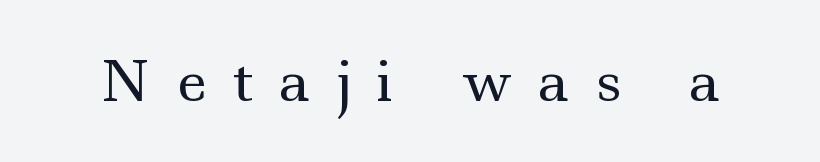
Each letter keeps its own natural width here, so spacing adapts to shape. Short note: letters widely spaced. When letters stand straight like this, we call the style roman or upright. On a weight scale, this lands at 450 or below. Each letter's strokes conclude with small projecting serifs. The strip under each line holds only bare page.
